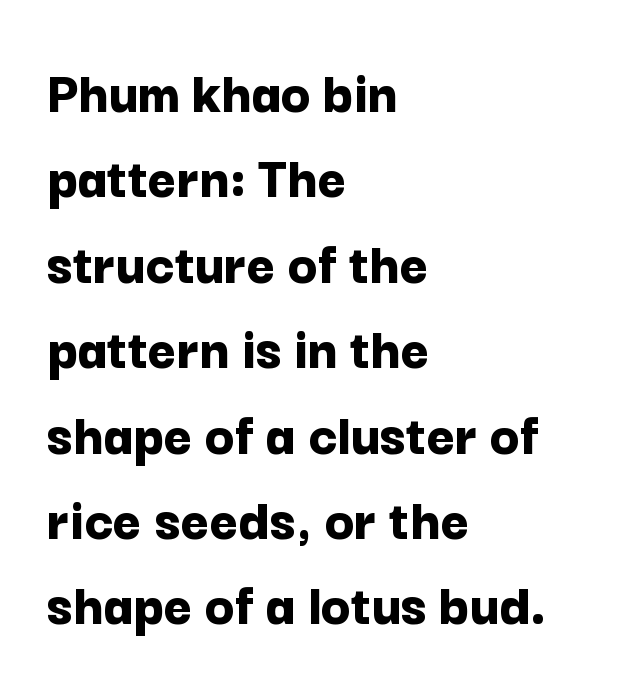
Interline gaps are of average width in this sample. The face used here is proportionally spaced, like ordinary book or web type. Stroke terminals: plain, sans-serif. A typesetter would mark this as roman, not italic. Unmarked baselines from the first word to the last.
